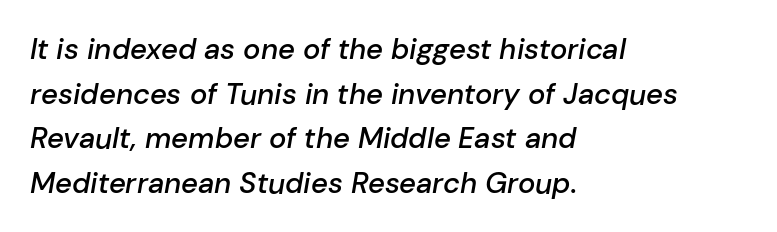
The image shows 29 px semibold type, italic (leaning right); set left-aligned, normal line spacing (1.54x), normal letter spacing, not underlined; low stroke contrast and a medium x-height.
